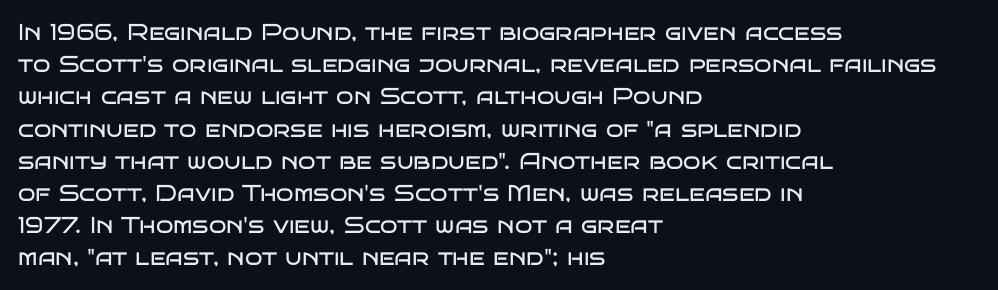
The image shows 23 px text type, upright; set left-aligned, normal line spacing (1.4x), normal letter spacing, not underlined.
